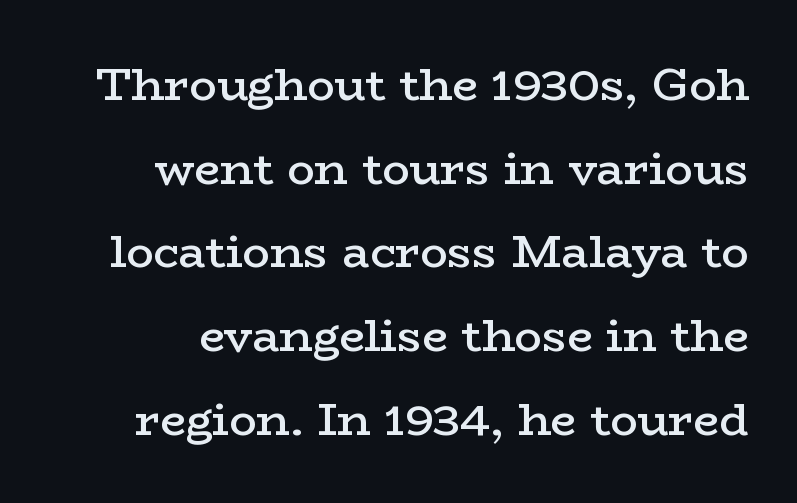
{"serif": "yes", "italic": "no", "bold": "semi", "weight": "semibold", "width": "wide", "stroke_contrast": "low", "x_height": "medium", "monospaced": "no", "underline": "no", "align": "right", "line_spacing_ratio": 1.82, "letter_spacing": "normal", "letter_spacing_em": 0.0, "glyph_px": 46}
